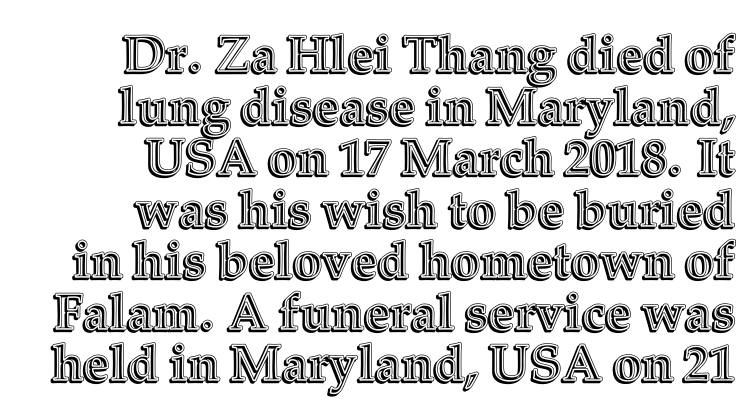
Q: Is the text italic (slanted)? A: No, it is upright.
Q: Is the text underlined? A: No.
Q: How is the paragraph aligned? A: Right-aligned.
Q: Is the spacing between letters normal or unusually wide? A: Normal.
Q: Is the spacing between lines tight, normal or loose? A: Tight.
Q: Width (condensed, normal, or wide)? A: Normal.
Q: x-height? A: Medium.
Q: Monospaced? A: No.
